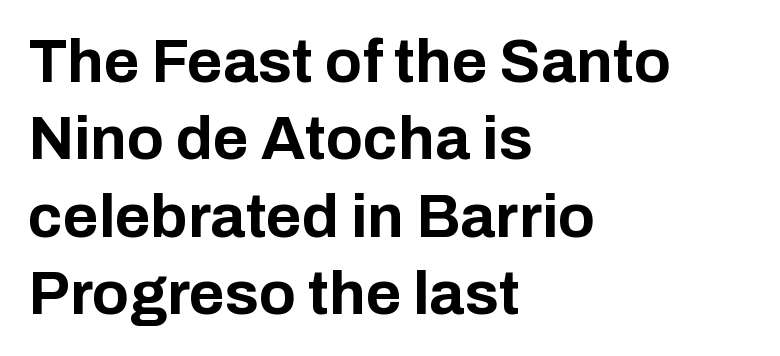
{"serif": "no", "italic": "no", "bold": "yes", "weight": "bold", "width": "normal", "stroke_contrast": "low", "x_height": "medium", "monospaced": "no", "underline": "no", "align": "left", "line_spacing": "normal", "line_spacing_ratio": 1.27, "letter_spacing": "normal", "letter_spacing_em": 0.0, "glyph_px": 61}
